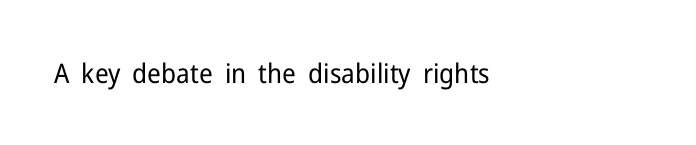
{"italic": "no", "bold": "no", "underline": "no", "align": "left", "letter_spacing": "normal", "letter_spacing_em": 0.0, "glyph_px": 27}
